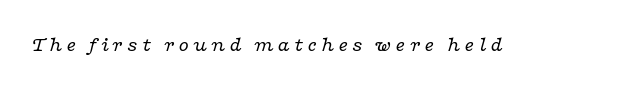
{"italic": "yes", "lean": "right", "slant_degrees": 16, "bold": "no", "underline": "no", "glyph_px": 21}
